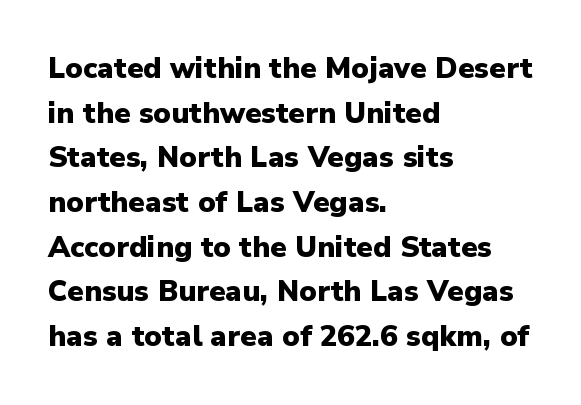
Compared with an ordinary text face, these strokes are far heavier — a full bold. One-word summary of the alignment: left. Looks like regular typesetting: each glyph gets only the width it needs. The passage shown is typeset with a sans-serif family. This is the regular roman posture of the typeface. Observe the ordinary spacing: letters are neighbours, not strangers.
